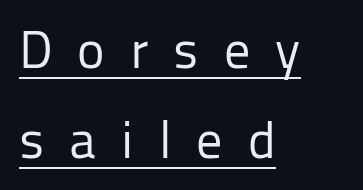
The image shows 52 px regular-weight sans-serif type, upright; set left-aligned, line spacing 1.73x, unusually wide letter spacing (+0.48 em), underlined; low stroke contrast and a medium x-height.
